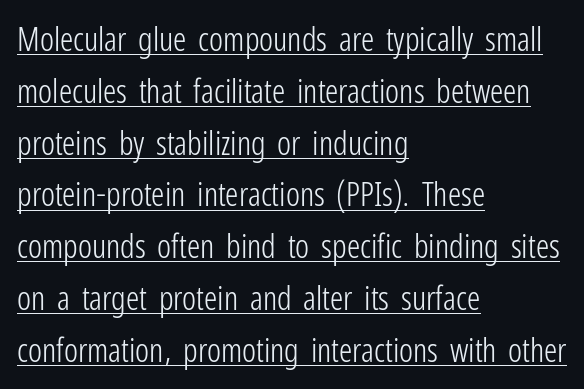
{"serif": "no", "italic": "no", "bold": "no", "weight": "light", "width": "condensed", "stroke_contrast": "low", "x_height": "medium", "monospaced": "no", "underline": "yes", "align": "left", "line_spacing": "normal", "line_spacing_ratio": 1.57, "letter_spacing": "normal", "letter_spacing_em": 0.0, "glyph_px": 33}
